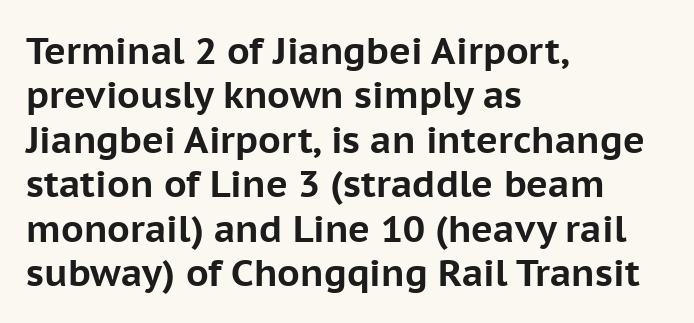
The image shows 37 px bold sans-serif type, upright; set left-aligned, line spacing 1.2x, normal letter spacing, not underlined; low stroke contrast and a medium x-height.
